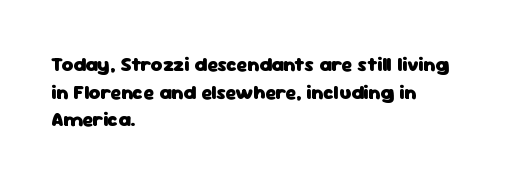
Q: Is the text bold? A: Yes.
Q: Is the text italic (slanted)? A: No, it is upright.
Q: Is the text underlined? A: No.
Q: How is the paragraph aligned? A: Left-aligned.
Q: Is the spacing between letters normal or unusually wide? A: Normal.
Q: Is the spacing between lines tight, normal or loose? A: Normal.
